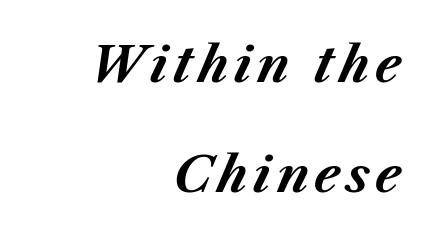
Each letter keeps its own natural width here, so spacing adapts to shape. This sample trades compactness for vertical openness between lines. Just letters on the line, the space beneath them empty. Is the block centered? No — it sits flush against the right margin. Bold? Absolutely — the strokes are thick and heavy. There's an unmistakable incline to the writing here.
